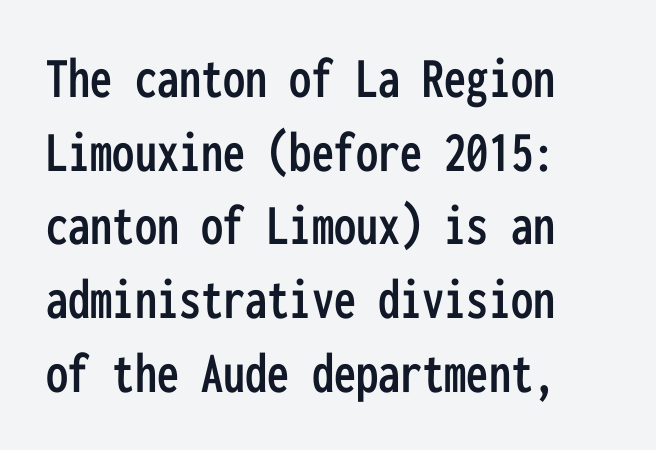
{"serif": "no", "italic": "no", "width": "condensed", "stroke_contrast": "low", "x_height": "medium", "monospaced": "yes", "underline": "no", "line_spacing": "normal", "line_spacing_ratio": 1.25, "letter_spacing": "normal", "letter_spacing_em": 0.0, "glyph_px": 59}
